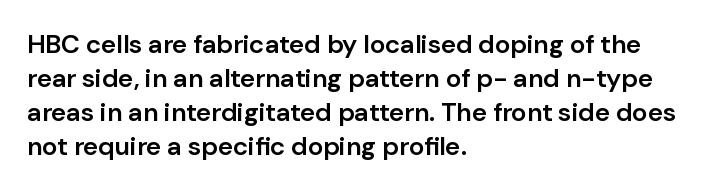
Each line starts at the same left margin while the right side varies. Short note: letters normally spaced. The passage shown is semibold, sitting just below true bold. Every stem runs plumb, perpendicular to the baseline.
